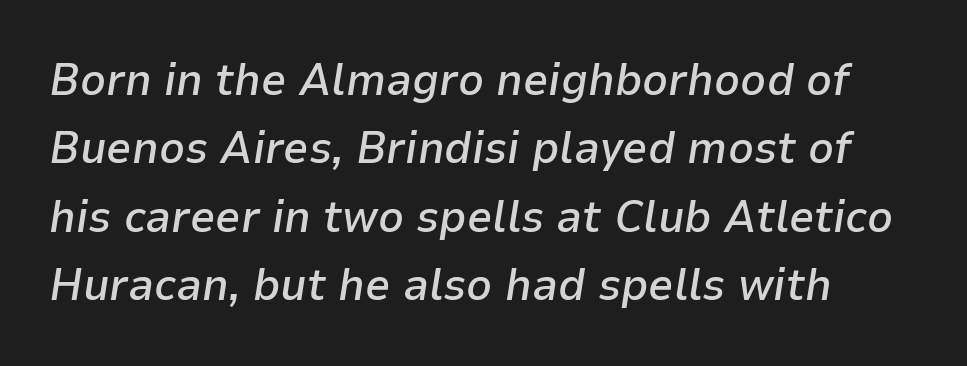
Q: Is the text bold? A: Semi-bold.
Q: Is the text italic (slanted)? A: Yes, it leans right by about 9 degrees.
Q: Is the text underlined? A: No.
Q: Is the spacing between letters normal or unusually wide? A: Normal.
Q: Is the spacing between lines tight, normal or loose? A: Normal.
Q: Width (condensed, normal, or wide)? A: Normal.
Q: Stroke contrast? A: Low.
Q: x-height? A: Medium.
Q: Monospaced? A: No.
